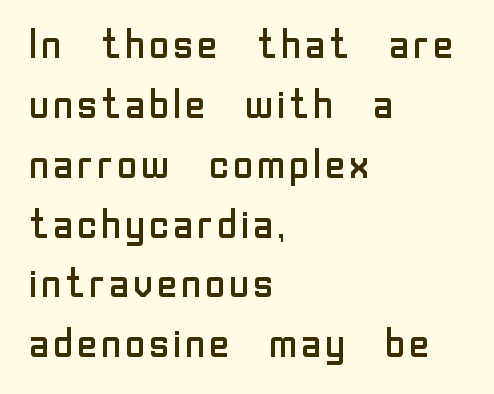
{"serif": "no", "italic": "no", "bold": "no", "weight": "regular", "width": "normal", "stroke_contrast": "low", "x_height": "medium", "monospaced": "no", "underline": "no", "align": "left", "line_spacing": "normal", "line_spacing_ratio": 1.46, "letter_spacing": "normal", "letter_spacing_em": 0.0, "glyph_px": 41}
